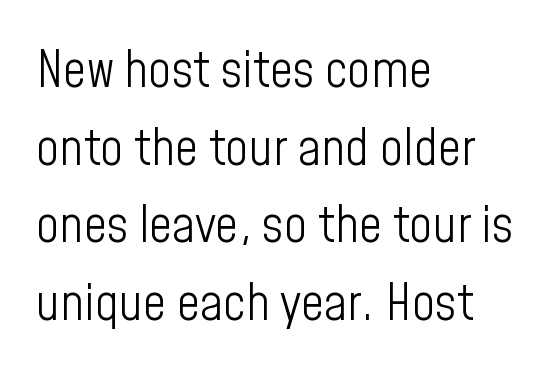
Q: Is the text bold? A: No.
Q: Is the text italic (slanted)? A: No, it is upright.
Q: Is the typeface a serif or a sans-serif typeface? A: Sans-serif.
Q: Is the text underlined? A: No.
Q: How is the paragraph aligned? A: Left-aligned.
Q: Is the spacing between letters normal or unusually wide? A: Normal.
Q: Is the spacing between lines tight, normal or loose? A: Normal.
Q: Width (condensed, normal, or wide)? A: Condensed.
Q: Stroke contrast? A: Low.
Q: x-height? A: Medium.
Q: Monospaced? A: No.
